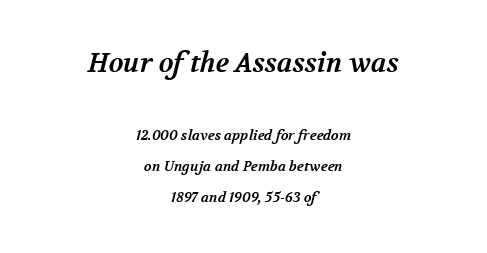
The image shows 27 px bold type; set centered, loose line spacing (2.21x), normal letter spacing, not underlined; the first (top) block is 1.93x larger.
